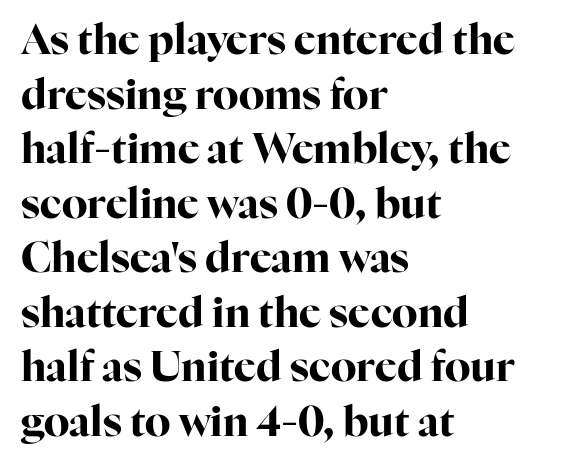
{"serif": "yes", "italic": "no", "bold": "yes", "weight": "bold", "width": "normal", "stroke_contrast": "high", "x_height": "medium", "monospaced": "no", "underline": "no", "align": "left", "line_spacing": "normal", "line_spacing_ratio": 1.33, "letter_spacing": "normal", "letter_spacing_em": 0.0, "glyph_px": 41}
